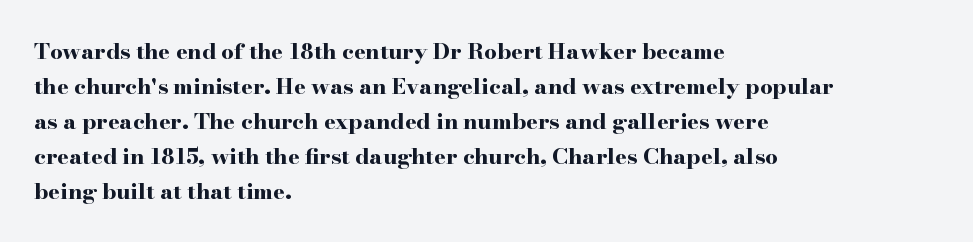
Horizontal bands of white between lines are of average thickness. The rendering keeps characters at their native spacing. Line beginnings align vertically; line endings do not. The font is running at its bold setting. No italicization has been applied; the sample stays upright.
